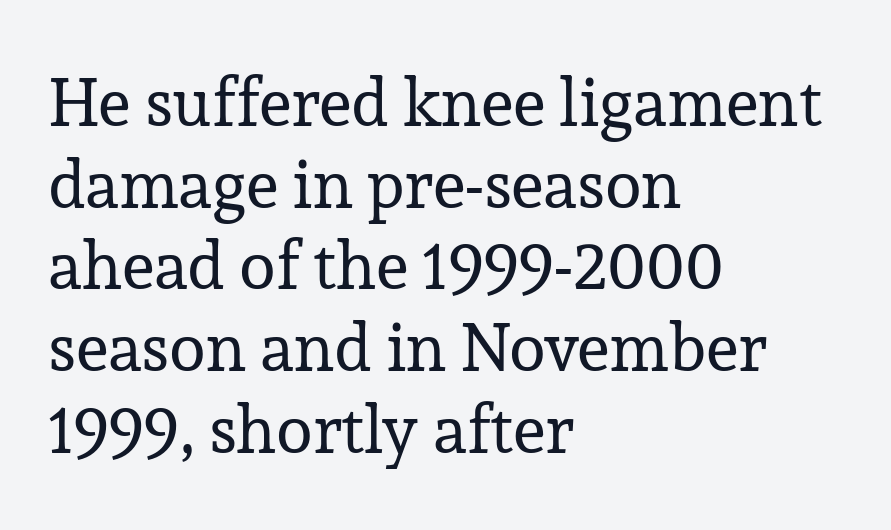
Nope, not italic — everything's standing straight. Does the type have serifs? Yes, each stem ends in a small foot. Looks like regular typesetting: each glyph gets only the width it needs. Visually the block forms a straight wall on the left and a jagged coastline on the right. The space directly below the letters is spotless.
